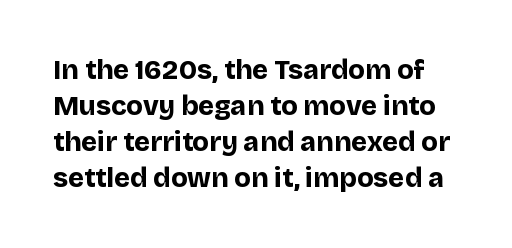
Q: Is the text bold? A: Yes.
Q: Is the text italic (slanted)? A: No, it is upright.
Q: Is the text underlined? A: No.
Q: Is the spacing between letters normal or unusually wide? A: Normal.
Q: Is the spacing between lines tight, normal or loose? A: Normal.
